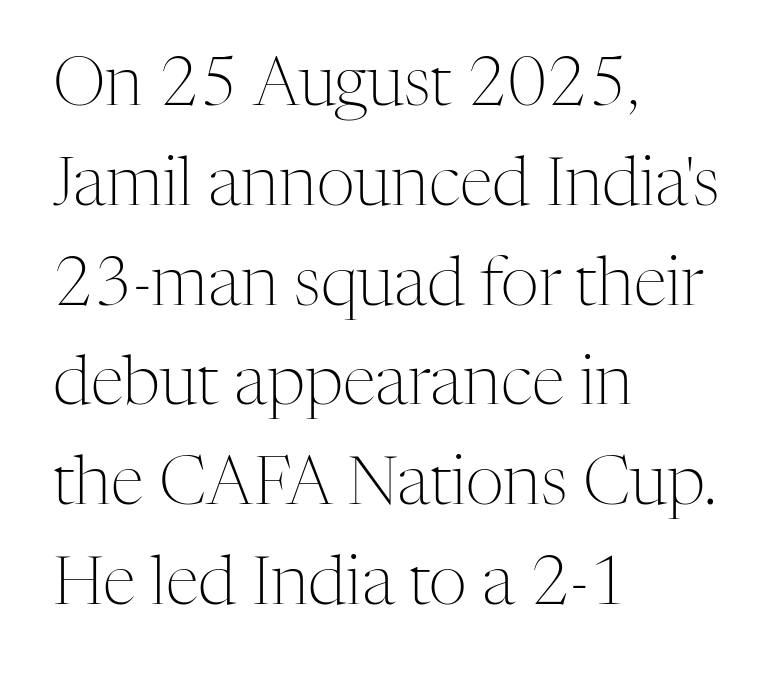
Q: Is the text bold? A: No.
Q: Is the text italic (slanted)? A: No, it is upright.
Q: Is the typeface a serif or a sans-serif typeface? A: Serif.
Q: Is the text underlined? A: No.
Q: How is the paragraph aligned? A: Left-aligned.
Q: Is the spacing between letters normal or unusually wide? A: Normal.
Q: Is the spacing between lines tight, normal or loose? A: Normal.
Q: Width (condensed, normal, or wide)? A: Normal.
Q: Stroke contrast? A: Medium.
Q: x-height? A: Medium.
Q: Monospaced? A: No.
